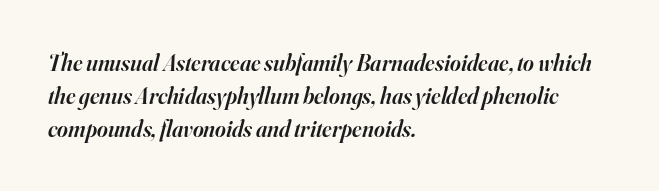
Q: Is the text bold? A: Semi-bold.
Q: Is the text italic (slanted)? A: Yes, it leans right by about 16 degrees.
Q: Is the text underlined? A: No.
Q: How is the paragraph aligned? A: Left-aligned.
Q: Is the spacing between letters normal or unusually wide? A: Normal.
Q: Is the spacing between lines tight, normal or loose? A: Normal.
